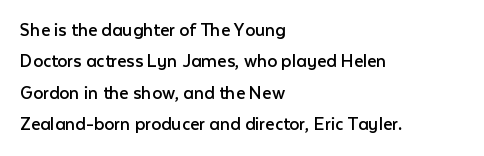
The image shows 20 px text type, upright; set left-aligned, normal line spacing (1.57x), normal letter spacing, not underlined.
